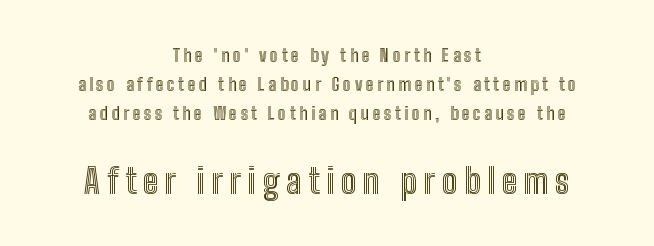
{"italic": "no", "width": "condensed", "x_height": "medium", "monospaced": "no", "underline": "no", "align": "center", "line_spacing": "normal", "line_spacing_ratio": 1.61, "larger_block": "second", "size_ratio": 1.94, "glyph_px": 35}
